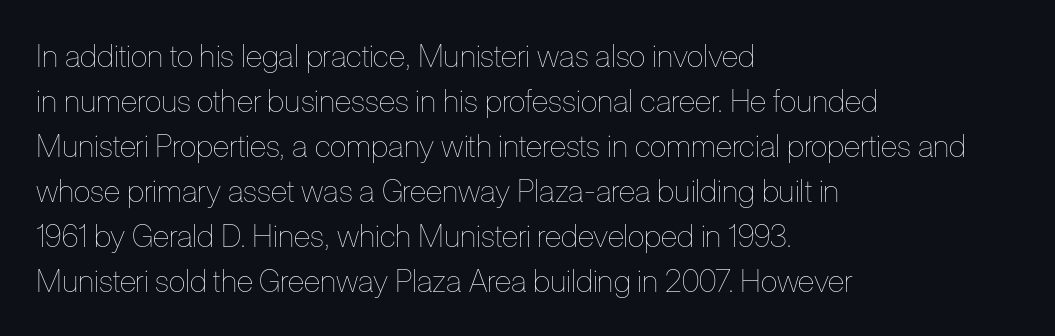
{"italic": "no", "bold": "no", "weight": "thin", "width": "condensed", "stroke_contrast": "low", "x_height": "medium", "monospaced": "no", "underline": "no", "align": "left", "line_spacing": "normal", "line_spacing_ratio": 1.45, "letter_spacing": "normal", "letter_spacing_em": 0.0, "glyph_px": 31}
